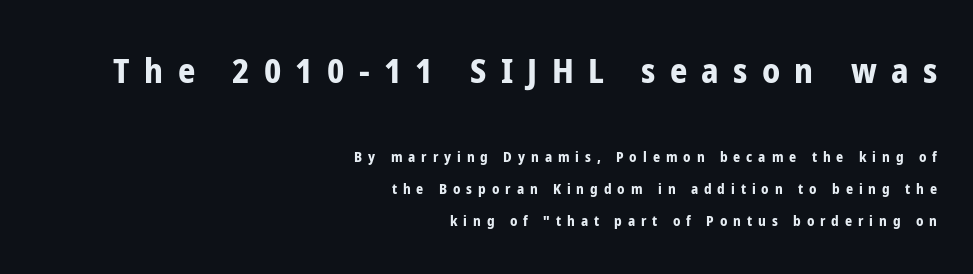
The image shows 34 px bold, condensed sans-serif type, upright; set right-aligned, loose line spacing (2.31x), unusually wide letter spacing (+0.42 em), not underlined; the first (top) block is 2.43x larger; low stroke contrast and a medium x-height.
